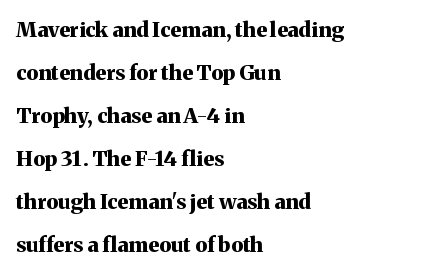
If you measured baseline to baseline, you'd find a long distance. The glyphs are unaccompanied by any horizontal stroke below them. Plenty of ink on the page — the face is bold. Does extra space separate the letters? No, they use regular spacing.
